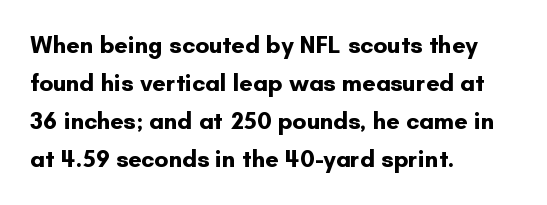
{"italic": "no", "bold": "yes", "underline": "no", "align": "left", "line_spacing": "normal", "line_spacing_ratio": 1.59, "letter_spacing": "normal", "letter_spacing_em": 0.0, "glyph_px": 24}
